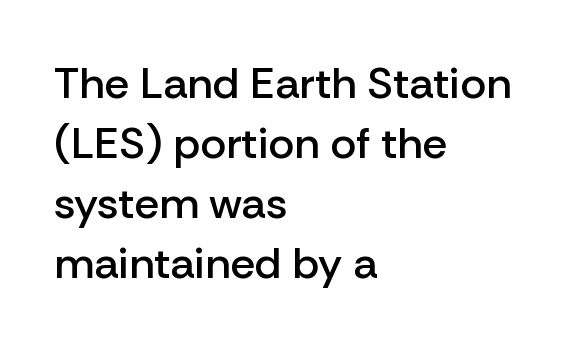
Q: Is the text bold? A: Semi-bold.
Q: Is the text italic (slanted)? A: No, it is upright.
Q: Is the typeface a serif or a sans-serif typeface? A: Sans-serif.
Q: Is the text underlined? A: No.
Q: How is the paragraph aligned? A: Left-aligned.
Q: Is the spacing between letters normal or unusually wide? A: Normal.
Q: Is the spacing between lines tight, normal or loose? A: Normal.
Q: Width (condensed, normal, or wide)? A: Normal.
Q: Stroke contrast? A: Low.
Q: x-height? A: Medium.
Q: Monospaced? A: No.
